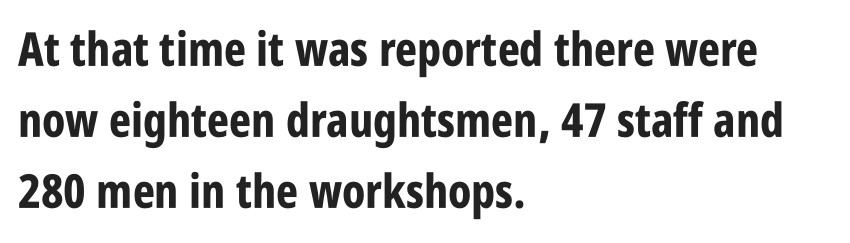
{"serif": "no", "italic": "no", "bold": "yes", "weight": "bold", "width": "condensed", "stroke_contrast": "low", "x_height": "large", "monospaced": "no", "underline": "no", "align": "left", "line_spacing": "normal", "line_spacing_ratio": 1.51, "letter_spacing": "normal", "letter_spacing_em": 0.0, "glyph_px": 47}
